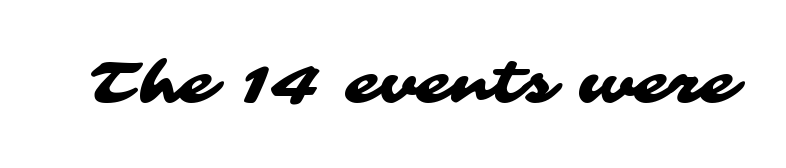
{"serif": "no", "width": "wide", "stroke_contrast": "medium", "x_height": "medium", "monospaced": "no", "underline": "no", "letter_spacing": "normal", "letter_spacing_em": 0.0, "glyph_px": 57}
